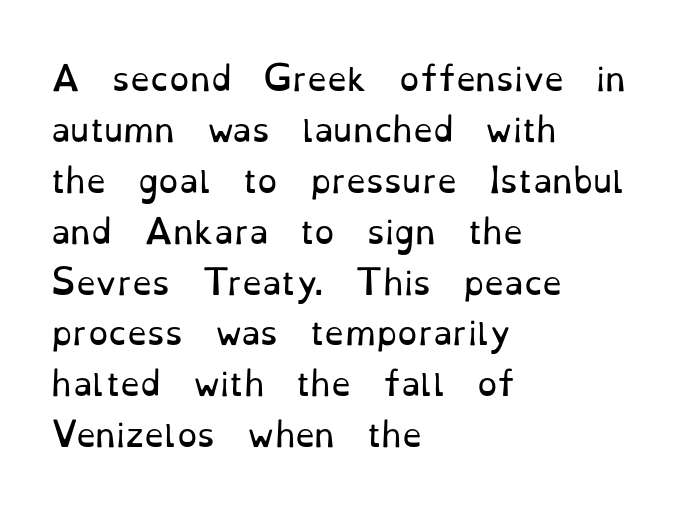
The image shows 32 px regular-weight type, upright; set left-aligned, normal line spacing (1.59x), normal letter spacing, not underlined; low stroke contrast and a small x-height.
